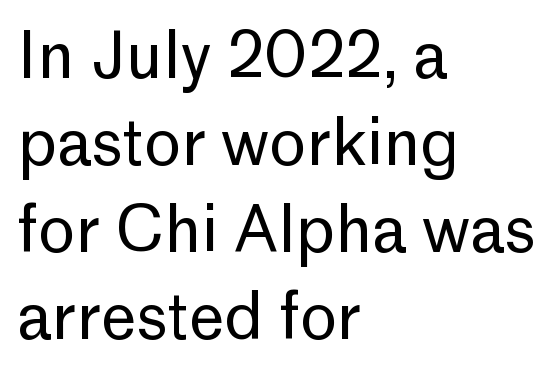
Q: Is the text bold? A: No.
Q: Is the text italic (slanted)? A: No, it is upright.
Q: Is the typeface a serif or a sans-serif typeface? A: Sans-serif.
Q: Is the text underlined? A: No.
Q: How is the paragraph aligned? A: Left-aligned.
Q: Is the spacing between letters normal or unusually wide? A: Normal.
Q: Is the spacing between lines tight, normal or loose? A: Normal.
Q: Width (condensed, normal, or wide)? A: Normal.
Q: Stroke contrast? A: Low.
Q: x-height? A: Medium.
Q: Monospaced? A: No.
